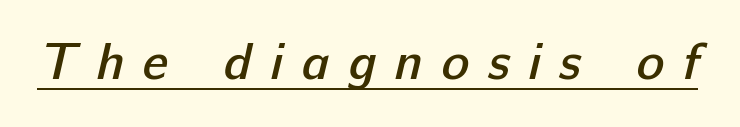
Q: Is the text bold? A: Semi-bold.
Q: Is the typeface a serif or a sans-serif typeface? A: Sans-serif.
Q: Is the text underlined? A: Yes.
Q: Is the spacing between letters normal or unusually wide? A: Unusually wide.
Q: Width (condensed, normal, or wide)? A: Normal.
Q: Stroke contrast? A: Low.
Q: x-height? A: Medium.
Q: Monospaced? A: No.
